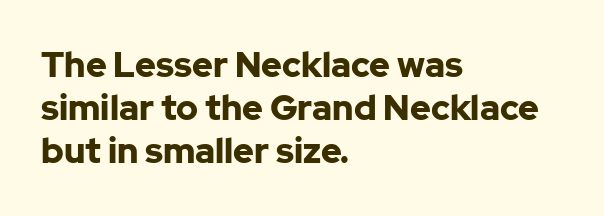
Q: Is the text bold? A: Yes.
Q: Is the text italic (slanted)? A: No, it is upright.
Q: Is the typeface a serif or a sans-serif typeface? A: Sans-serif.
Q: Is the text underlined? A: No.
Q: How is the paragraph aligned? A: Left-aligned.
Q: Is the spacing between letters normal or unusually wide? A: Normal.
Q: Width (condensed, normal, or wide)? A: Normal.
Q: Stroke contrast? A: Low.
Q: x-height? A: Medium.
Q: Monospaced? A: No.
